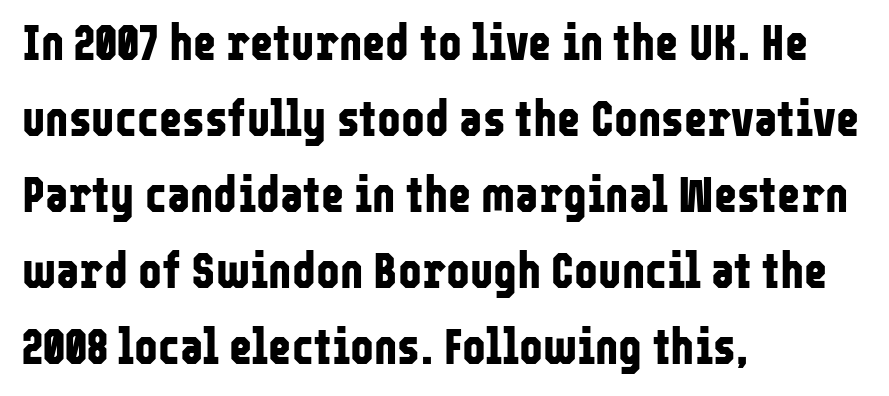
The image shows 50 px bold, condensed sans-serif type, upright; set left-aligned, normal line spacing (1.52x), normal letter spacing, not underlined; low stroke contrast and a medium x-height.
